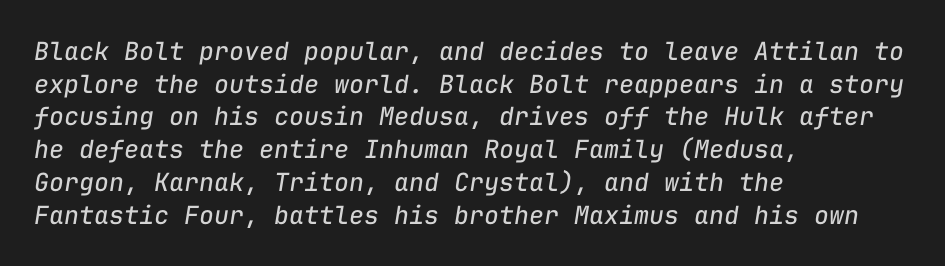
{"italic": "yes", "lean": "right", "slant_degrees": 9, "bold": "no", "underline": "no", "align": "left", "line_spacing": "normal", "line_spacing_ratio": 1.31, "letter_spacing": "normal", "letter_spacing_em": 0.0, "glyph_px": 25}
